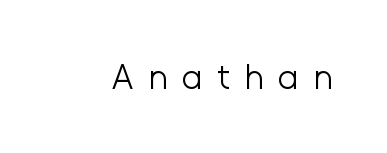
Q: Is the text bold? A: No.
Q: Is the text italic (slanted)? A: No, it is upright.
Q: Is the typeface a serif or a sans-serif typeface? A: Sans-serif.
Q: Is the text underlined? A: No.
Q: Is the spacing between letters normal or unusually wide? A: Unusually wide.
Q: Width (condensed, normal, or wide)? A: Normal.
Q: Stroke contrast? A: Low.
Q: x-height? A: Medium.
Q: Monospaced? A: No.
